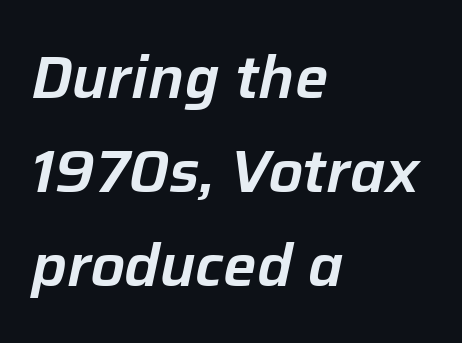
The designer left line spacing at the default. A classic flush-left, rag-right setting is used for this passage. The baseline area is clear. The text carries the slant typical of an italic or oblique font. Do the characters align in a grid? No, the font is proportional.
